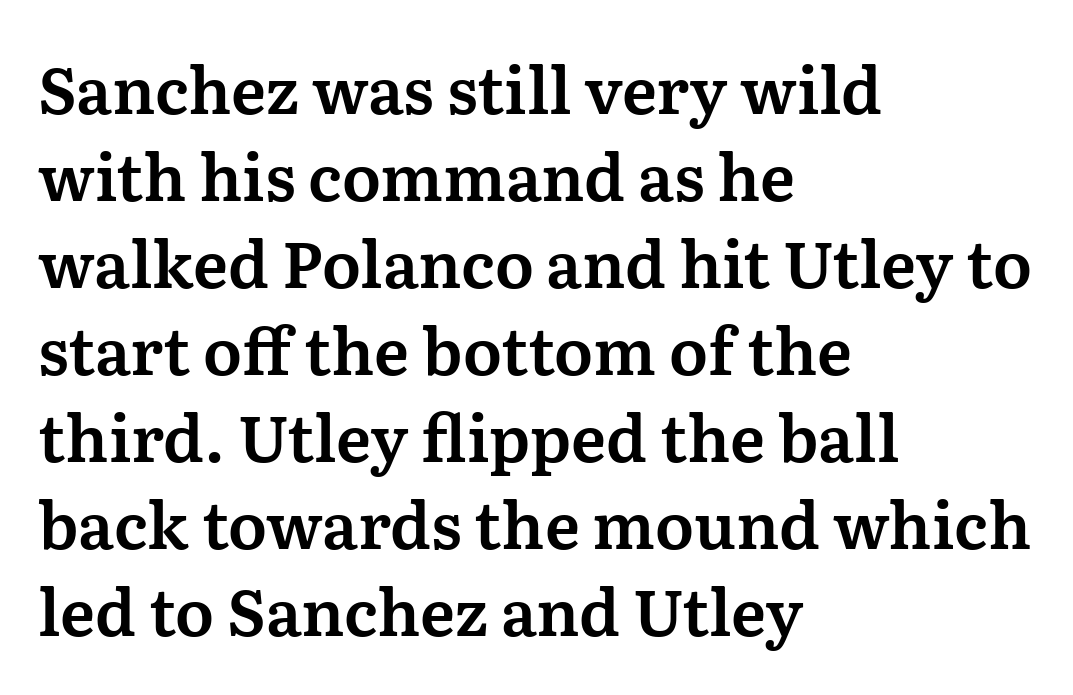
Q: Is the text italic (slanted)? A: No, it is upright.
Q: Is the typeface a serif or a sans-serif typeface? A: Serif.
Q: Is the text underlined? A: No.
Q: How is the paragraph aligned? A: Left-aligned.
Q: Is the spacing between letters normal or unusually wide? A: Normal.
Q: Is the spacing between lines tight, normal or loose? A: Normal.
Q: Width (condensed, normal, or wide)? A: Normal.
Q: Stroke contrast? A: Medium.
Q: x-height? A: Medium.
Q: Monospaced? A: No.
